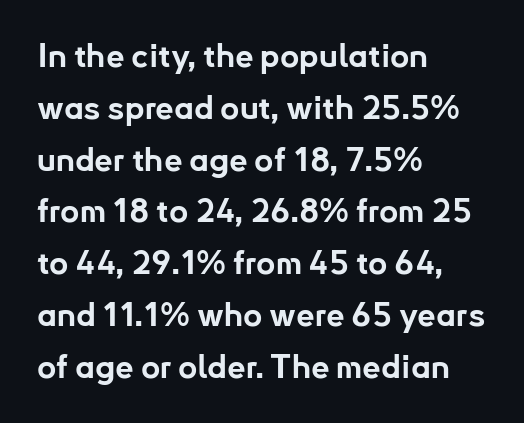
{"serif": "no", "italic": "no", "bold": "yes", "weight": "bold", "width": "normal", "stroke_contrast": "low", "x_height": "small", "monospaced": "no", "underline": "no", "align": "left", "line_spacing": "normal", "line_spacing_ratio": 1.57, "letter_spacing": "normal", "letter_spacing_em": 0.0, "glyph_px": 33}
